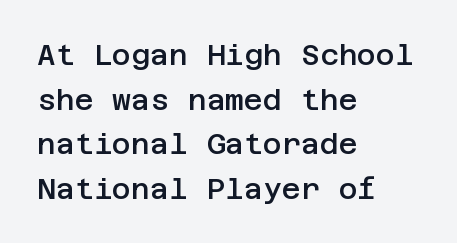
Q: Is the text bold? A: Semi-bold.
Q: Is the text italic (slanted)? A: No, it is upright.
Q: Is the typeface a serif or a sans-serif typeface? A: Sans-serif.
Q: Is the text underlined? A: No.
Q: How is the paragraph aligned? A: Left-aligned.
Q: Is the spacing between letters normal or unusually wide? A: Normal.
Q: Is the spacing between lines tight, normal or loose? A: Normal.
Q: Width (condensed, normal, or wide)? A: Normal.
Q: Stroke contrast? A: Low.
Q: x-height? A: Large.
